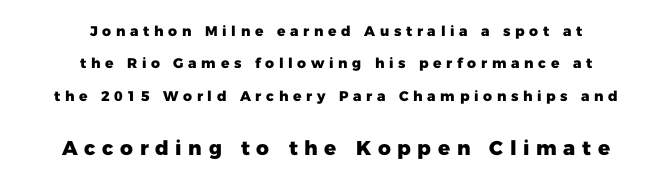
Q: Is the text bold? A: Yes.
Q: Is the text italic (slanted)? A: No, it is upright.
Q: Is the text underlined? A: No.
Q: How is the paragraph aligned? A: Centered.
Q: Is the spacing between letters normal or unusually wide? A: Unusually wide.
Q: Is the spacing between lines tight, normal or loose? A: Loose.
Q: Which block of text is set in a larger size, the first (top) or the second (bottom)? A: The second (bottom) one.
